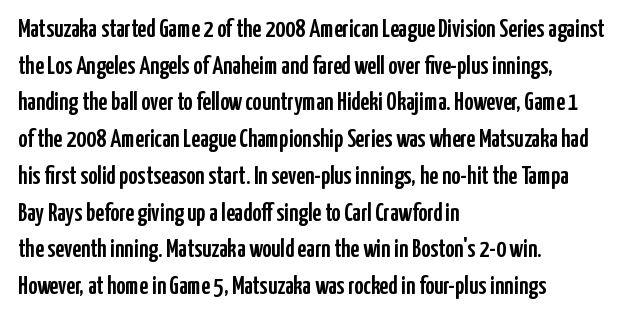
The letters stand straight up with perfectly vertical stems. The tracking reads as untouched default to a designer's eye. Vertical spacing — default. All the whitespace from short lines collects on the right. Bare-footed words on every line.
